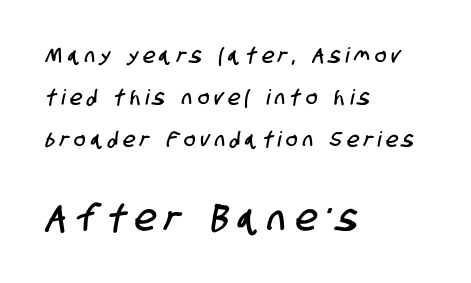
The image shows 37 px condensed sans-serif type; set left-aligned, loose line spacing (1.99x), unusually wide letter spacing (+0.26 em), not underlined; the second (bottom) block is 1.76x larger; low stroke contrast and a large x-height.
